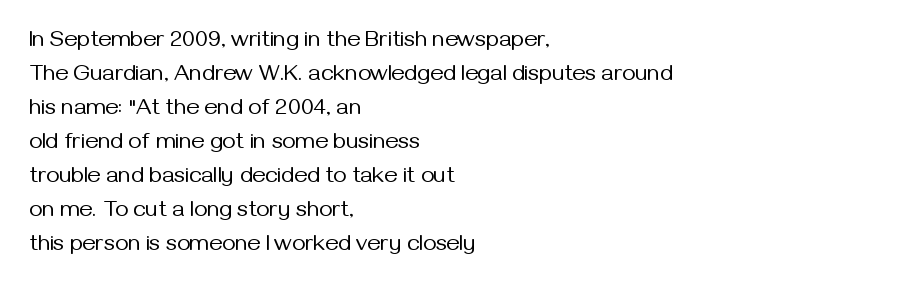
{"italic": "no", "bold": "no", "underline": "no", "align": "left", "line_spacing": "normal", "line_spacing_ratio": 1.48, "letter_spacing": "normal", "letter_spacing_em": 0.0, "glyph_px": 23}
